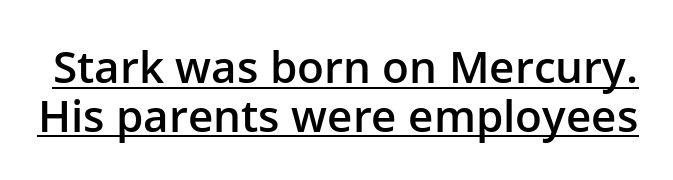
The image shows 44 px semibold sans-serif type, upright; set tight line spacing (1.11x), normal letter spacing, underlined; low stroke contrast and a medium x-height.
